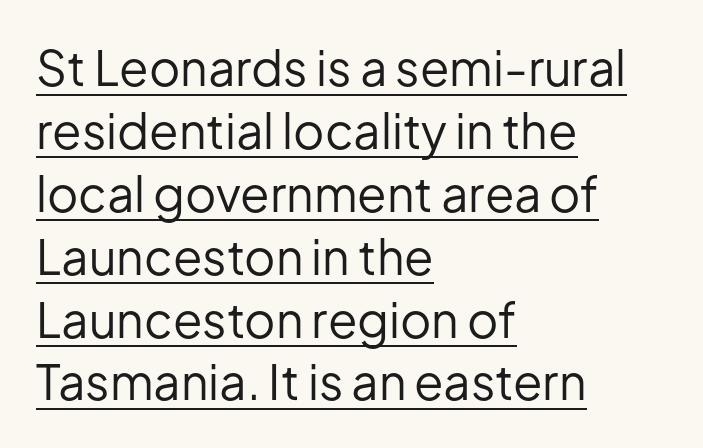
The image shows 48 px regular-weight sans-serif type, upright; set left-aligned, normal line spacing (1.31x), normal letter spacing, underlined; low stroke contrast and a medium x-height.
